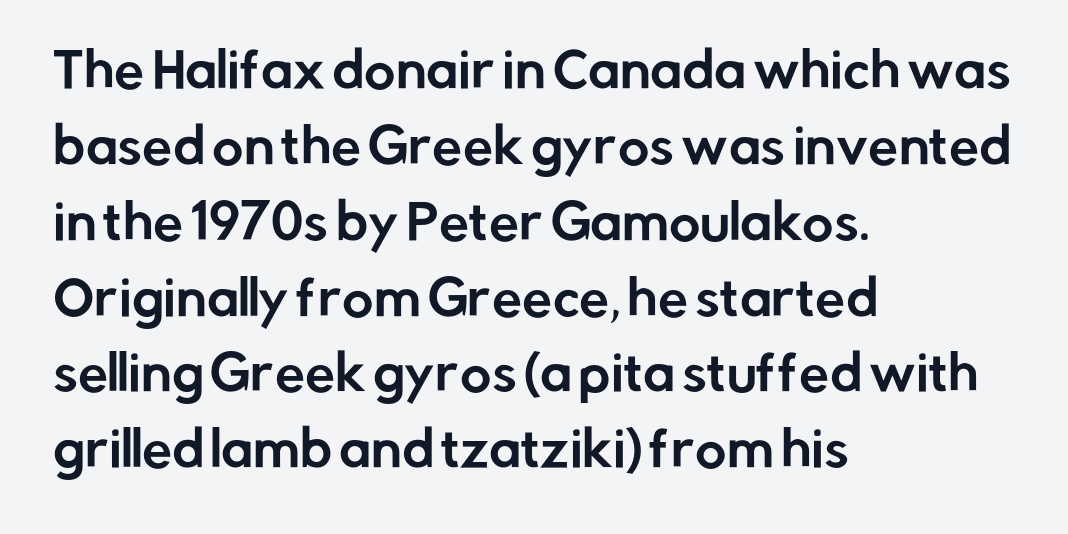
Q: Is the text italic (slanted)? A: No, it is upright.
Q: Is the typeface a serif or a sans-serif typeface? A: Sans-serif.
Q: Is the text underlined? A: No.
Q: How is the paragraph aligned? A: Left-aligned.
Q: Is the spacing between letters normal or unusually wide? A: Normal.
Q: Is the spacing between lines tight, normal or loose? A: Normal.
Q: Width (condensed, normal, or wide)? A: Normal.
Q: Stroke contrast? A: Low.
Q: x-height? A: Medium.
Q: Monospaced? A: No.
